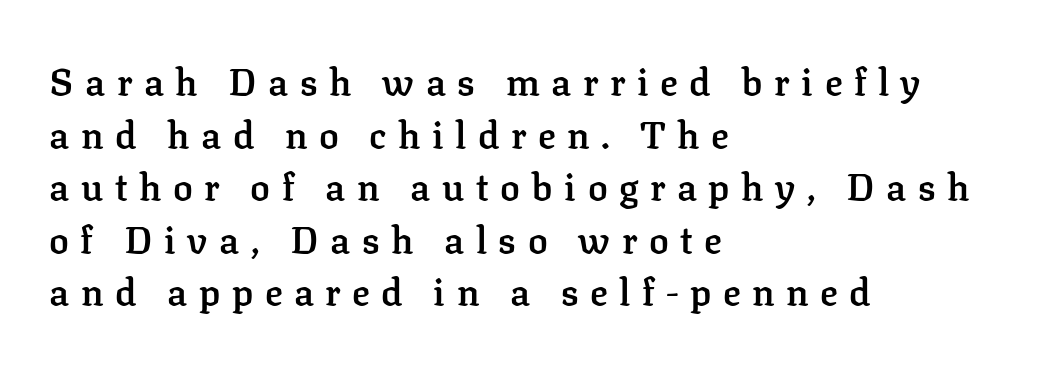
{"serif": "yes", "italic": "no", "bold": "semi", "weight": "semibold", "width": "normal", "stroke_contrast": "low", "x_height": "medium", "monospaced": "no", "underline": "no", "align": "left", "line_spacing": "normal", "line_spacing_ratio": 1.42, "letter_spacing": "wide", "letter_spacing_em": 0.31, "glyph_px": 37}
